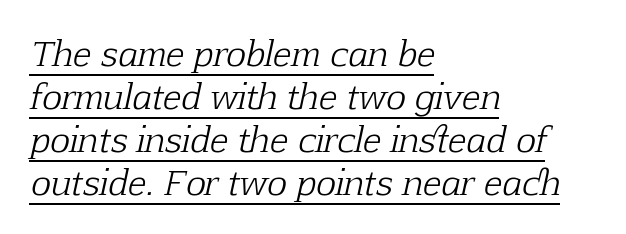
Q: Is the text bold? A: No.
Q: Is the text italic (slanted)? A: Yes, it leans right by about 12 degrees.
Q: Is the typeface a serif or a sans-serif typeface? A: Serif.
Q: Is the text underlined? A: Yes.
Q: How is the paragraph aligned? A: Left-aligned.
Q: Is the spacing between letters normal or unusually wide? A: Normal.
Q: Is the spacing between lines tight, normal or loose? A: Normal.
Q: Width (condensed, normal, or wide)? A: Normal.
Q: Stroke contrast? A: Low.
Q: x-height? A: Medium.
Q: Monospaced? A: No.
